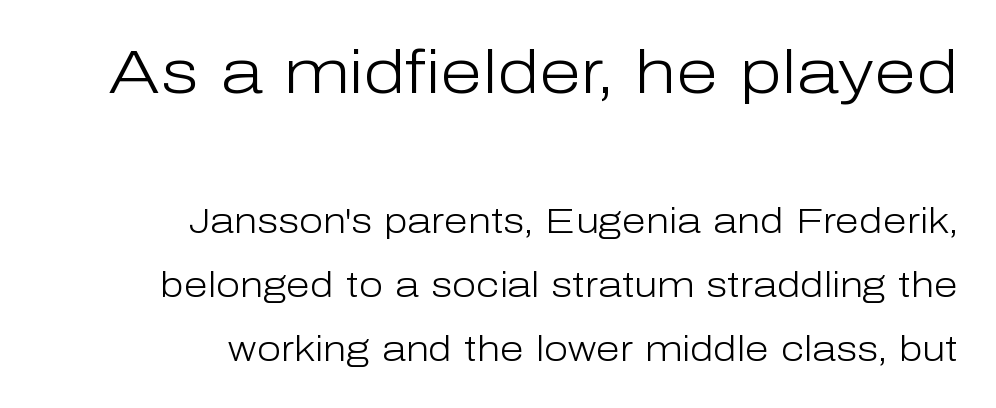
Q: Is the text bold? A: No.
Q: Is the text italic (slanted)? A: No, it is upright.
Q: Is the typeface a serif or a sans-serif typeface? A: Sans-serif.
Q: Is the text underlined? A: No.
Q: How is the paragraph aligned? A: Right-aligned.
Q: Is the spacing between letters normal or unusually wide? A: Normal.
Q: Which block of text is set in a larger size, the first (top) or the second (bottom)? A: The first (top) one.
Q: Width (condensed, normal, or wide)? A: Normal.
Q: Stroke contrast? A: Low.
Q: x-height? A: Medium.
Q: Monospaced? A: No.
